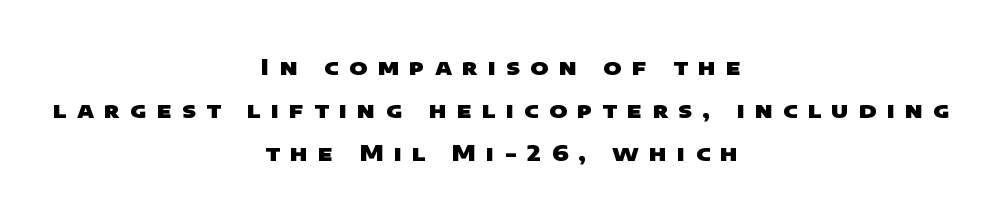
{"bold": "yes", "underline": "no", "align": "center", "line_spacing": "loose", "line_spacing_ratio": 1.95, "letter_spacing": "wide", "letter_spacing_em": 0.46, "glyph_px": 22}
